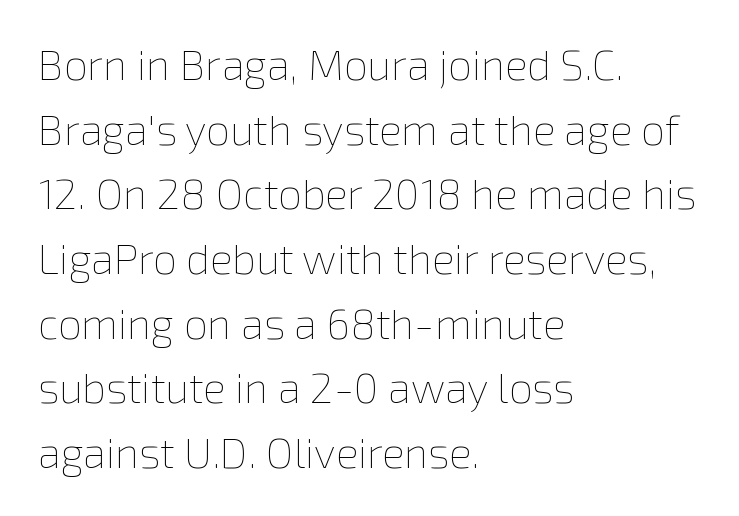
The gap between lines stays unmarked. Looks like regular typesetting: each glyph gets only the width it needs. No letter is thick-stroked: the sample isn't bold. In terms of letterspacing, this is plain default setting.
